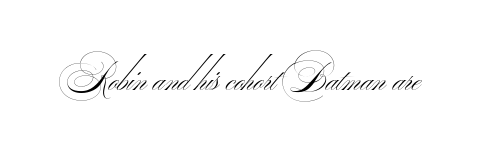
{"serif": "no", "bold": "no", "weight": "thin", "width": "wide", "stroke_contrast": "medium", "monospaced": "no", "underline": "no", "letter_spacing": "normal", "letter_spacing_em": 0.0, "glyph_px": 39}
